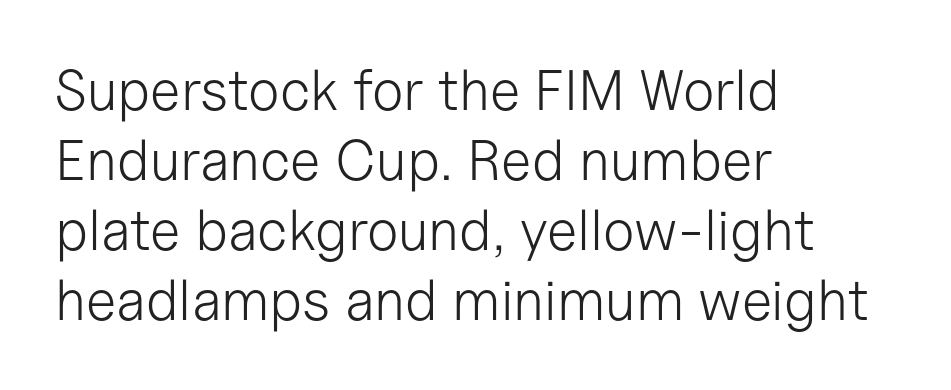
The image shows 57 px light sans-serif type, upright; set left-aligned, line spacing 1.23x, normal letter spacing, not underlined; low stroke contrast and a medium x-height.
